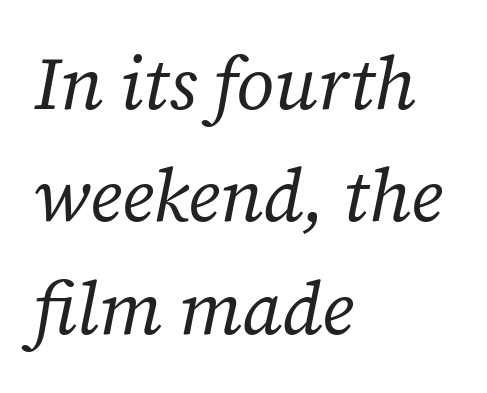
The string is rendered with underlining switched off. What stands out about the letter spacing? Nothing — it is the standard amount. The specimen reads as italic at a glance. The line-height multiplier appears to be the usual default. Visually the block forms a straight wall on the left and a jagged coastline on the right. This sample uses a serif face.
